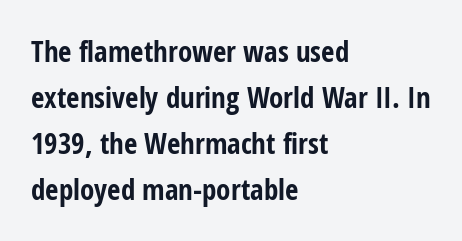
These lines stack with their left ends in a neat column. The font is running at its bold setting. Regular leading. The strip under each line holds only bare page. The rendering uses natural spacing where letterforms have individual widths.
